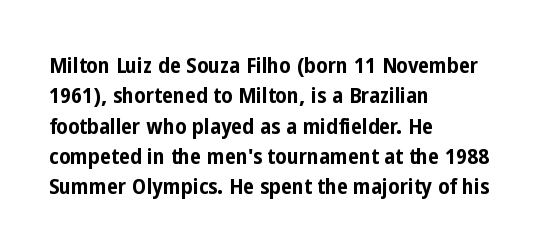
Q: Is the text bold? A: Yes.
Q: Is the text italic (slanted)? A: No, it is upright.
Q: Is the text underlined? A: No.
Q: How is the paragraph aligned? A: Left-aligned.
Q: Is the spacing between letters normal or unusually wide? A: Normal.
Q: Is the spacing between lines tight, normal or loose? A: Normal.
